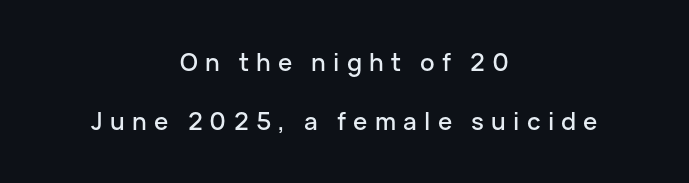
The image shows 24 px text type, upright; set centered, loose line spacing (2.44x), unusually wide letter spacing (+0.3 em), not underlined.
